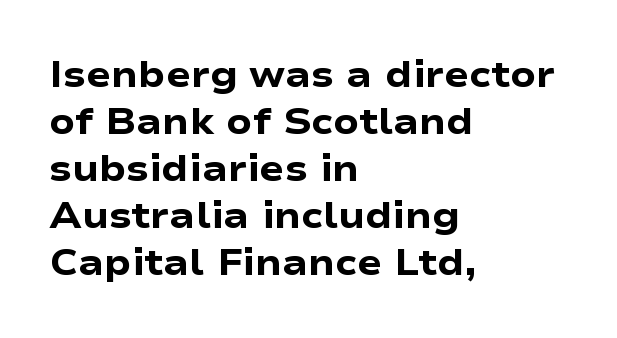
Q: Is the text bold? A: Yes.
Q: Is the text italic (slanted)? A: No, it is upright.
Q: Is the typeface a serif or a sans-serif typeface? A: Sans-serif.
Q: Is the text underlined? A: No.
Q: How is the paragraph aligned? A: Left-aligned.
Q: Is the spacing between letters normal or unusually wide? A: Normal.
Q: Is the spacing between lines tight, normal or loose? A: Normal.
Q: Width (condensed, normal, or wide)? A: Wide.
Q: Stroke contrast? A: Low.
Q: x-height? A: Medium.
Q: Monospaced? A: No.
